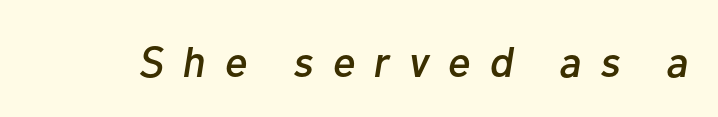
The image shows 43 px text type, italic (leaning right); set unusually wide letter spacing (+0.44 em), not underlined; low stroke contrast and a medium x-height.
